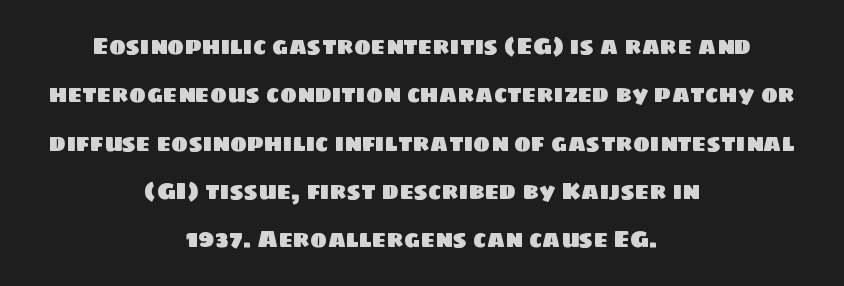
{"underline": "no", "align": "center", "line_spacing": "loose", "line_spacing_ratio": 2.1, "letter_spacing": "normal", "letter_spacing_em": 0.0, "glyph_px": 23}
